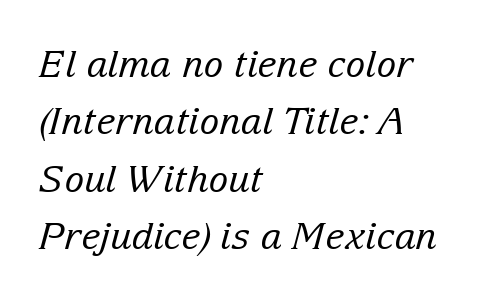
{"serif": "yes", "italic": "yes", "lean": "right", "slant_degrees": 15, "bold": "no", "weight": "regular", "width": "normal", "stroke_contrast": "low", "x_height": "medium", "monospaced": "no", "underline": "no", "align": "left", "line_spacing": "normal", "line_spacing_ratio": 1.55, "letter_spacing": "normal", "letter_spacing_em": 0.0, "glyph_px": 37}
